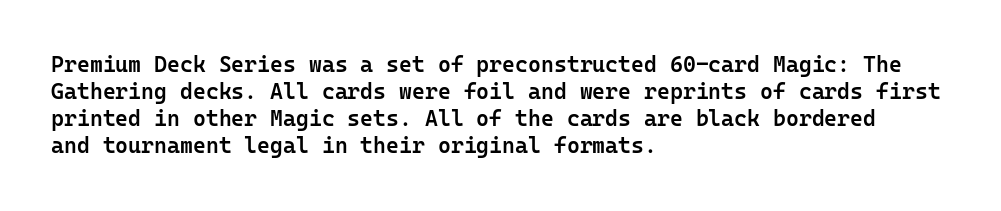
The image shows 22 px text type, upright; set left-aligned, line spacing 1.23x, normal letter spacing, not underlined.
